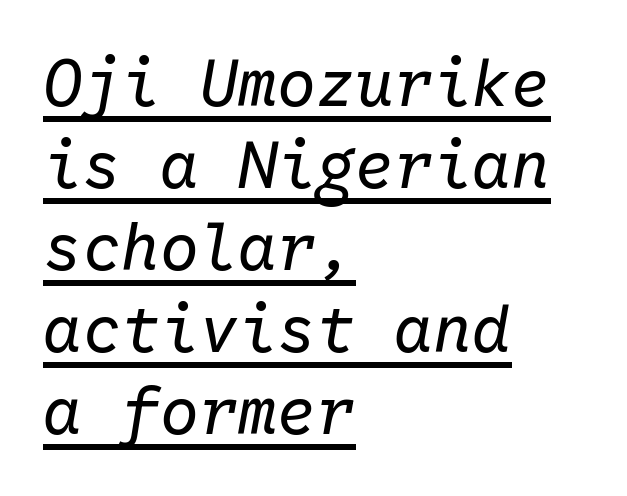
{"italic": "yes", "lean": "right", "slant_degrees": 10, "bold": "no", "weight": "regular", "width": "normal", "stroke_contrast": "low", "x_height": "medium", "monospaced": "yes", "underline": "yes", "align": "left", "line_spacing": "normal", "line_spacing_ratio": 1.26, "letter_spacing": "normal", "letter_spacing_em": 0.0, "glyph_px": 65}
